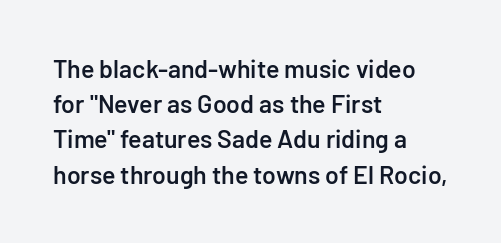
{"italic": "no", "bold": "semi", "underline": "no", "align": "left", "line_spacing": "normal", "line_spacing_ratio": 1.41, "letter_spacing": "normal", "letter_spacing_em": 0.0, "glyph_px": 25}
